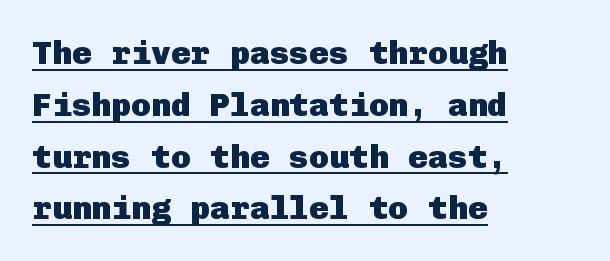
The image shows 33 px heavy sans-serif type, upright; set left-aligned, normal line spacing (1.57x), normal letter spacing, underlined; low stroke contrast and a medium x-height.
